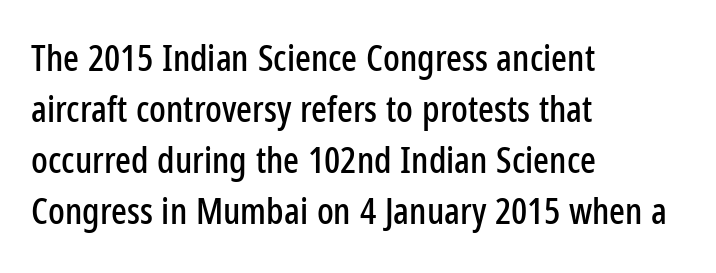
Q: Is the text italic (slanted)? A: No, it is upright.
Q: Is the typeface a serif or a sans-serif typeface? A: Sans-serif.
Q: Is the text underlined? A: No.
Q: How is the paragraph aligned? A: Left-aligned.
Q: Is the spacing between letters normal or unusually wide? A: Normal.
Q: Is the spacing between lines tight, normal or loose? A: Normal.
Q: Width (condensed, normal, or wide)? A: Condensed.
Q: Stroke contrast? A: Low.
Q: x-height? A: Medium.
Q: Monospaced? A: No.
